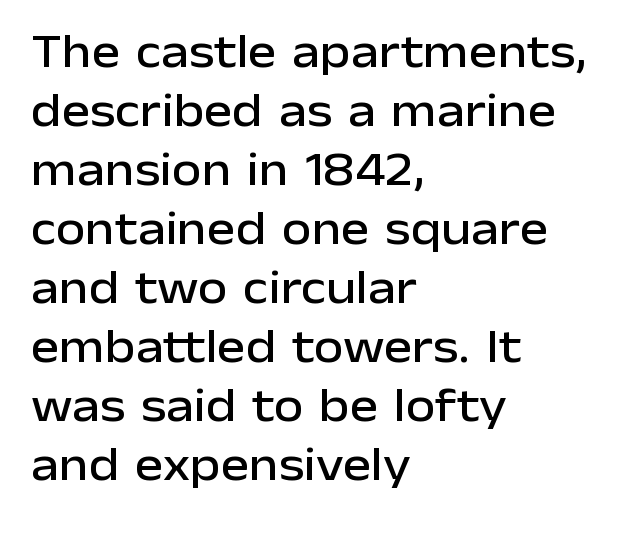
In terms of letterspacing, this is plain default setting. Are there feet on the stems? There aren't — it's a sans. The axis of the letterforms is exactly vertical. Horizontal alignment here is leftward, the default for most running prose. Honestly, there is no underline to notice here at all.
